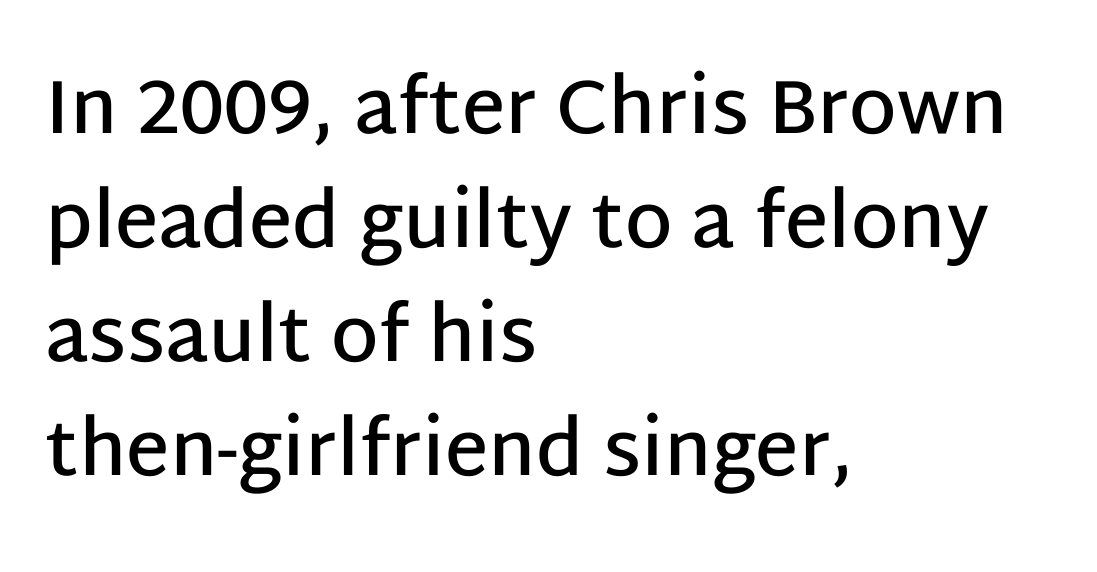
The image shows 76 px semibold sans-serif type, upright; set left-aligned, normal line spacing (1.5x), normal letter spacing, not underlined; low stroke contrast and a large x-height.
